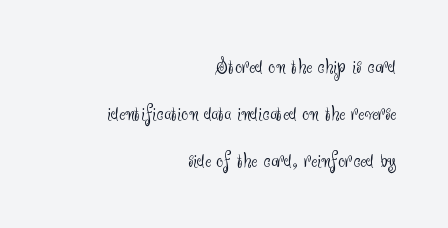
The strokes carry an ordinary text weight at most. Plain, unruled lines of type. Glyph-to-glyph distance matches everyday printed text. The leading is generous, giving the passage an open texture.
